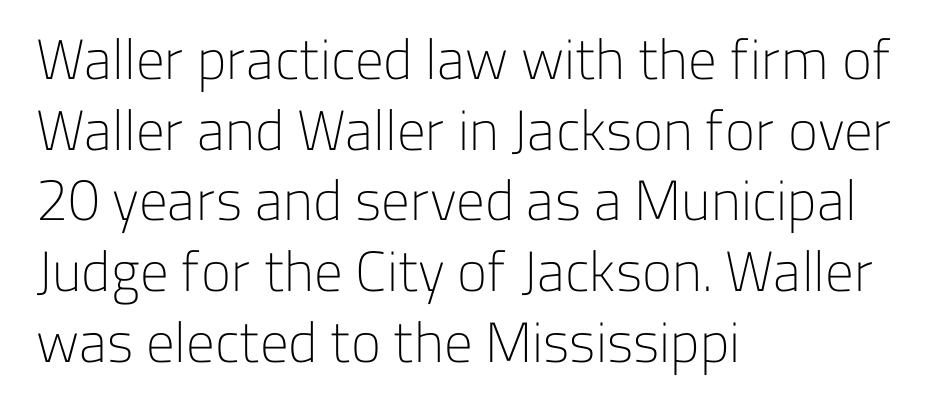
{"serif": "no", "italic": "no", "bold": "no", "weight": "light", "width": "normal", "stroke_contrast": "low", "x_height": "medium", "monospaced": "no", "underline": "no", "align": "left", "line_spacing_ratio": 1.24, "letter_spacing": "normal", "letter_spacing_em": 0.0, "glyph_px": 57}
